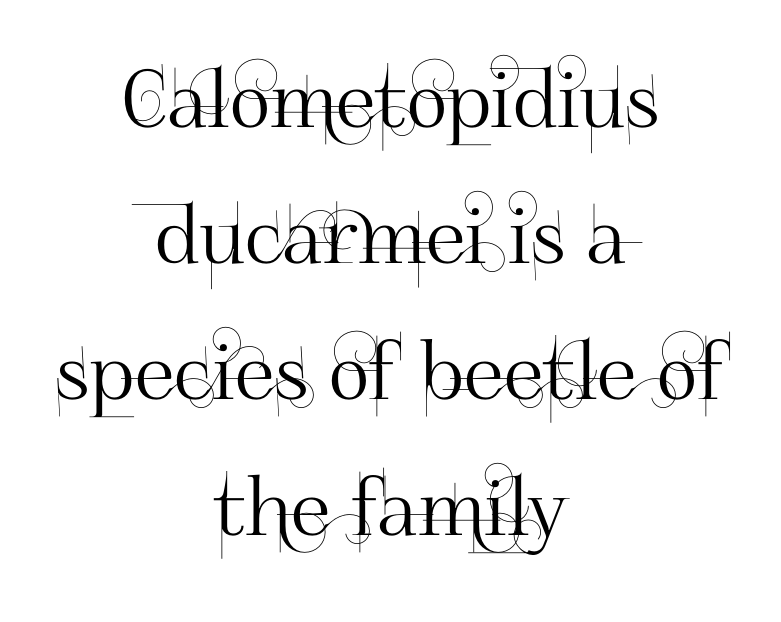
Inter-character spacing is left at the font's built-in metrics. This rendering employs a face without finishing strokes, i.e., a sans-serif. The face used here is proportionally spaced, like ordinary book or web type. A normal amount of white space separates one row of letters from the next. Unmarked baselines from the first word to the last. The axis of the letterforms is exactly vertical.
